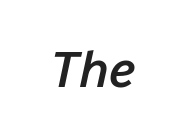
The image shows 51 px semibold type, italic (leaning right); set normal letter spacing, not underlined; low stroke contrast and a medium x-height.
